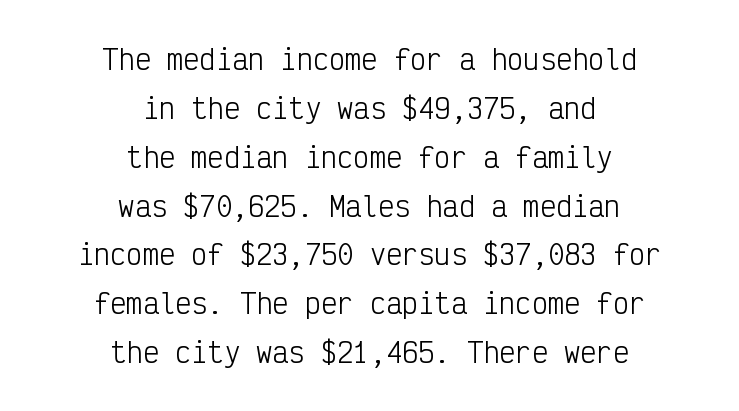
Q: Is the text bold? A: No.
Q: Is the text italic (slanted)? A: No, it is upright.
Q: Is the text underlined? A: No.
Q: How is the paragraph aligned? A: Centered.
Q: Is the spacing between letters normal or unusually wide? A: Normal.
